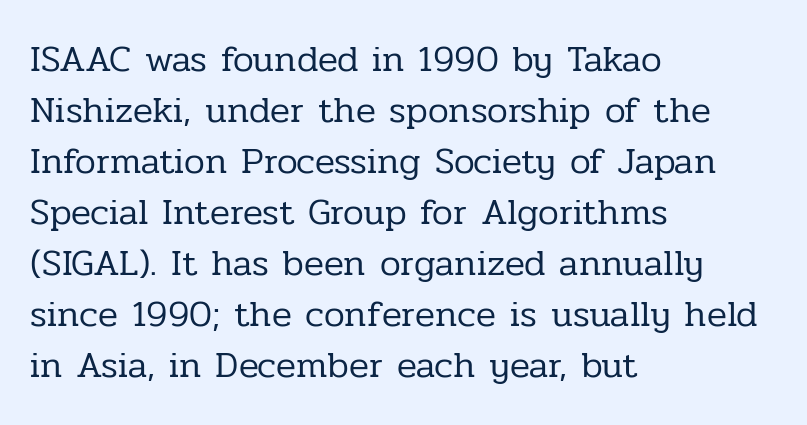
Q: Is the text bold? A: No.
Q: Is the text italic (slanted)? A: No, it is upright.
Q: Is the typeface a serif or a sans-serif typeface? A: Serif.
Q: Is the text underlined? A: No.
Q: How is the paragraph aligned? A: Left-aligned.
Q: Is the spacing between letters normal or unusually wide? A: Normal.
Q: Is the spacing between lines tight, normal or loose? A: Normal.
Q: Width (condensed, normal, or wide)? A: Normal.
Q: Stroke contrast? A: Low.
Q: x-height? A: Medium.
Q: Monospaced? A: No.
